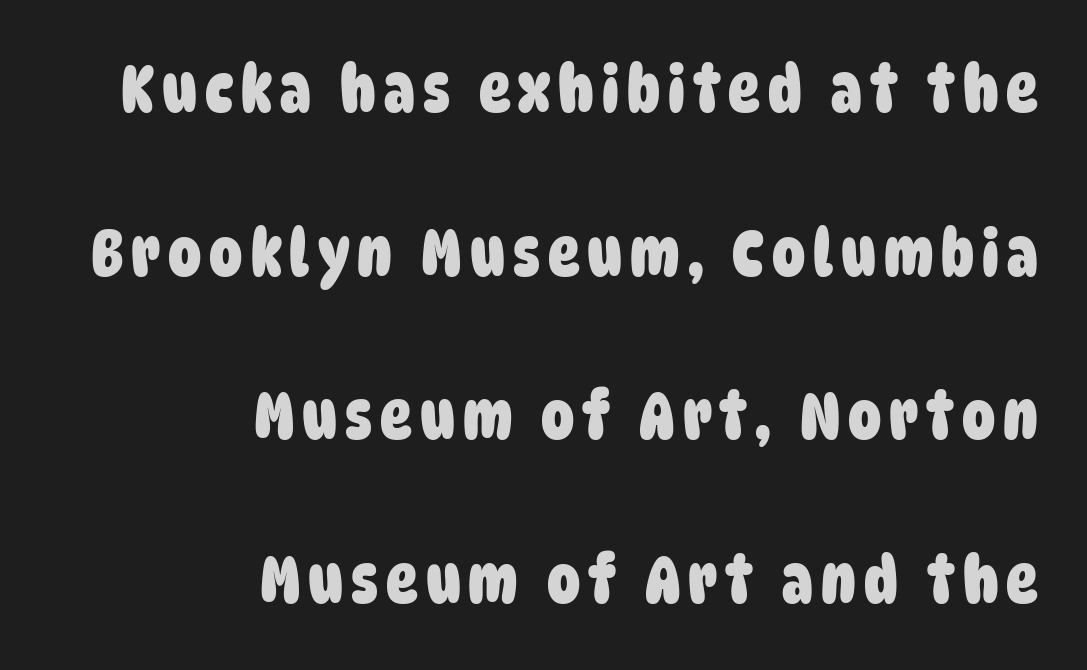
{"serif": "no", "bold": "yes", "weight": "heavy", "width": "condensed", "stroke_contrast": "low", "x_height": "large", "monospaced": "no", "underline": "no", "align": "right", "line_spacing": "loose", "line_spacing_ratio": 2.48, "glyph_px": 66}
